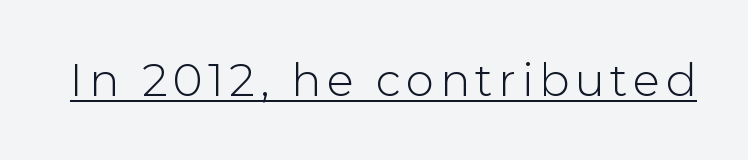
Beneath each row of characters lies a ruled line. Varying glyph widths throughout — classic text-font behaviour. No heavy texture on the line: the type isn't bold. Posture: straight, roman, zero tilt. Stroke terminals: plain, sans-serif.
